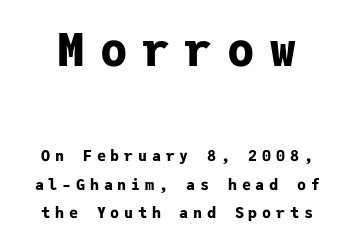
Descenders are the only things crossing below the line. The rendering uses a bold face; every stroke is thick and dark. Words appear elongated and porous because spacing is wide. Note: no serifs on the glyphs.
